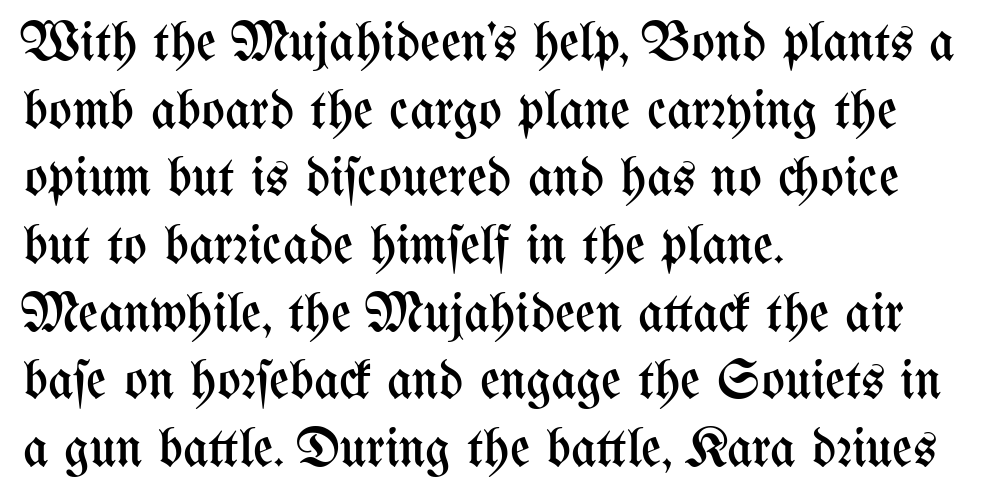
{"italic": "no", "bold": "no", "weight": "regular", "width": "condensed", "stroke_contrast": "medium", "x_height": "medium", "monospaced": "no", "underline": "no", "align": "left", "line_spacing_ratio": 1.23, "letter_spacing": "normal", "letter_spacing_em": 0.0, "glyph_px": 55}
